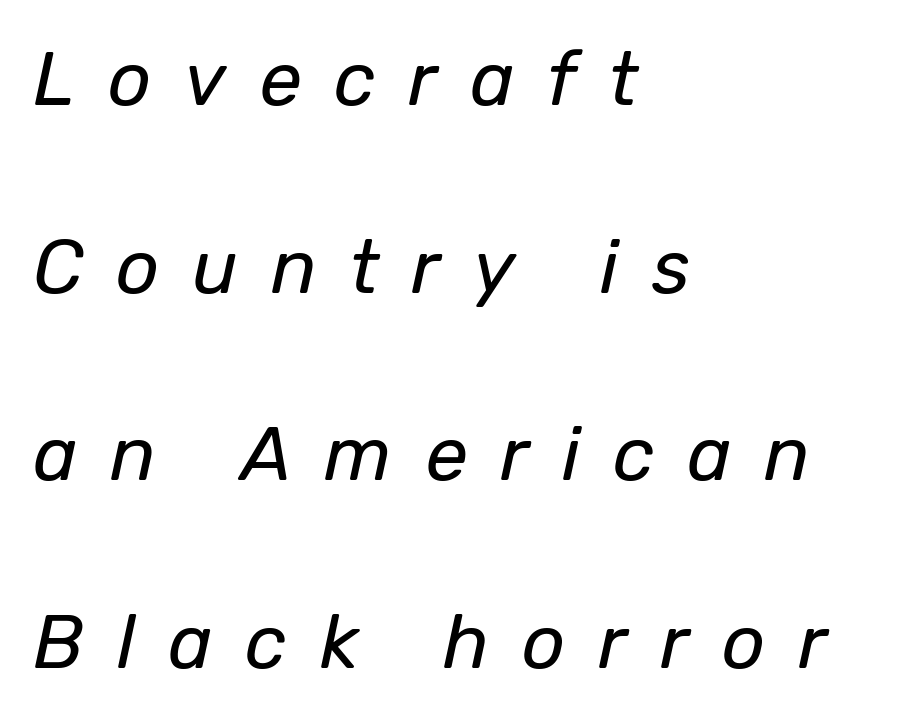
Character widths vary here, with narrow letters taking less room than wide ones. A student would call this left alignment; a typographer would say flush left, rag right. Interline gaps are noticeably wide in this sample. There's an unmistakable incline to the writing here.
